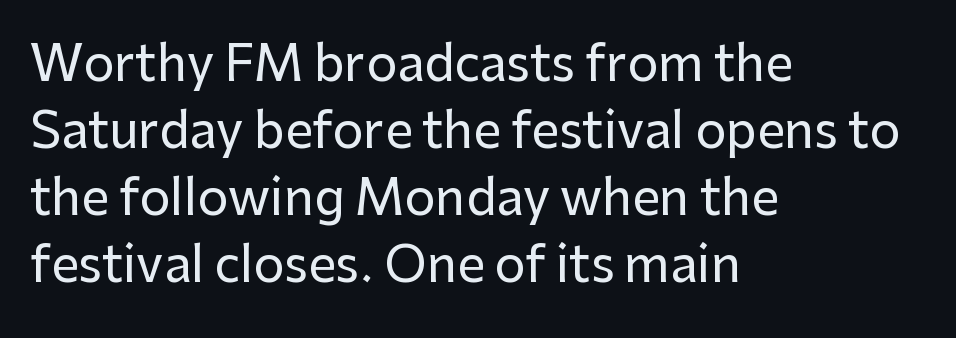
The image shows 49 px sans-serif type, upright; set left-aligned, normal line spacing (1.37x), normal letter spacing, not underlined; low stroke contrast and a medium x-height.
